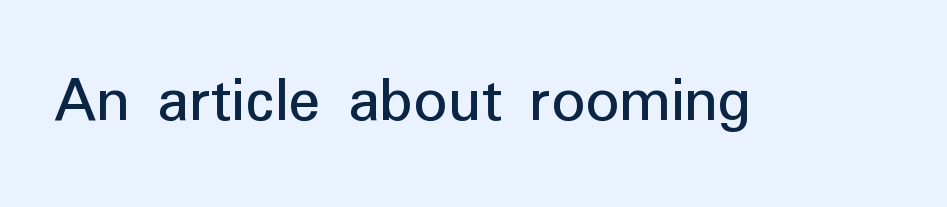
Q: Is the text italic (slanted)? A: No, it is upright.
Q: Is the typeface a serif or a sans-serif typeface? A: Sans-serif.
Q: Is the text underlined? A: No.
Q: Is the spacing between letters normal or unusually wide? A: Normal.
Q: Width (condensed, normal, or wide)? A: Normal.
Q: Stroke contrast? A: Low.
Q: x-height? A: Medium.
Q: Monospaced? A: No.
